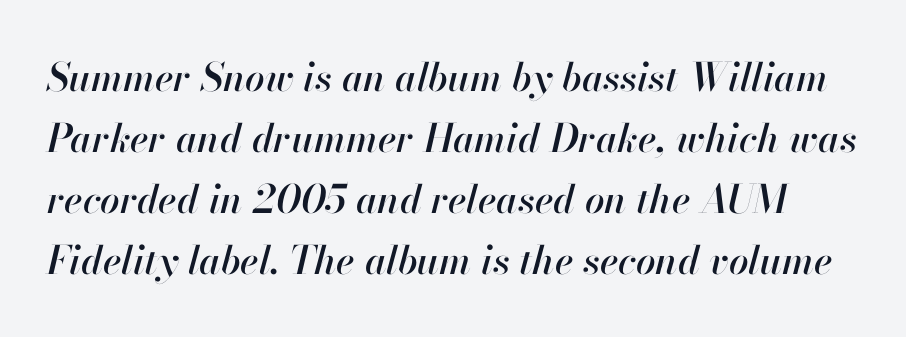
{"italic": "yes", "lean": "right", "slant_degrees": 13, "width": "normal", "stroke_contrast": "high", "x_height": "small", "monospaced": "no", "underline": "no", "line_spacing": "normal", "line_spacing_ratio": 1.56, "letter_spacing": "normal", "letter_spacing_em": 0.0, "glyph_px": 39}
